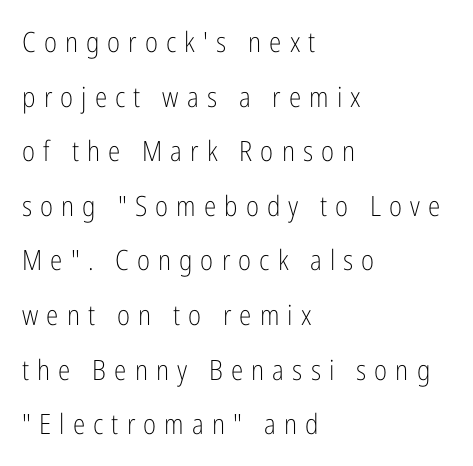
The image shows 28 px light, condensed sans-serif type, upright; set left-aligned, loose line spacing (1.95x), unusually wide letter spacing (+0.29 em), not underlined; low stroke contrast and a medium x-height.
